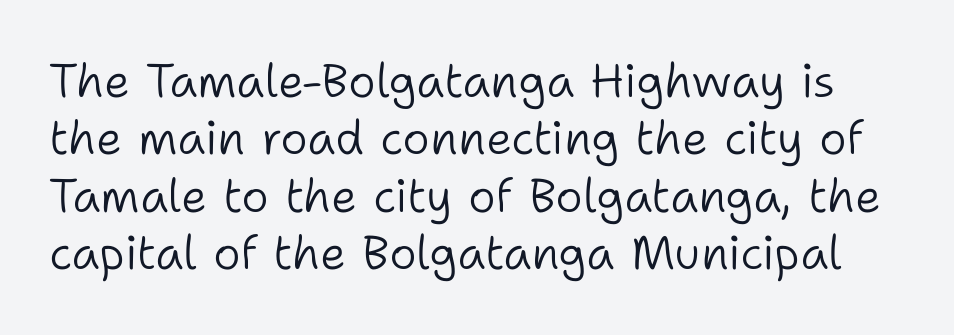
{"serif": "no", "italic": "no", "bold": "no", "weight": "light", "width": "normal", "stroke_contrast": "low", "x_height": "medium", "monospaced": "no", "underline": "no", "line_spacing_ratio": 1.22, "letter_spacing": "normal", "letter_spacing_em": 0.0, "glyph_px": 47}
